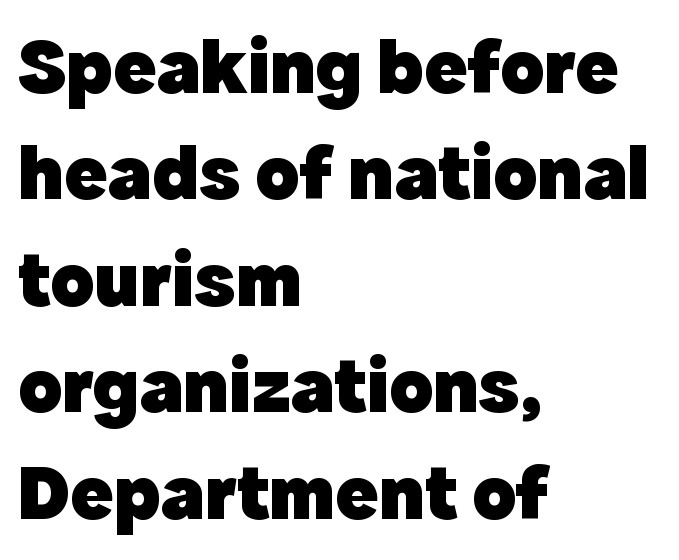
The image shows 80 px heavy sans-serif type, upright; set left-aligned, normal line spacing (1.33x), normal letter spacing, not underlined; a medium x-height.
